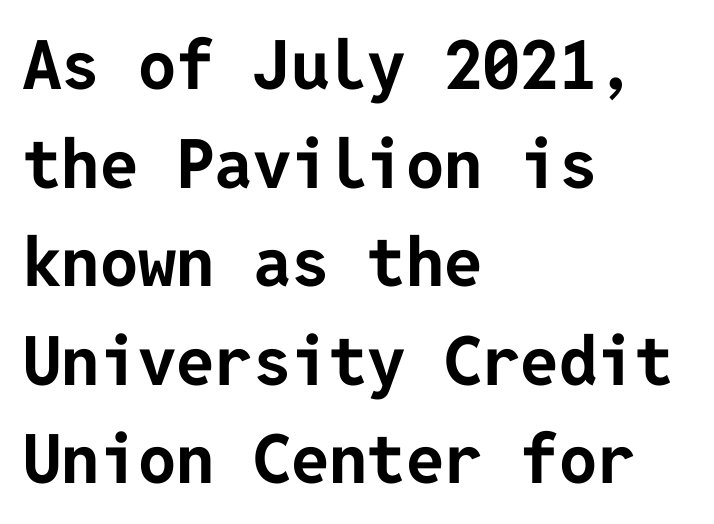
The image shows 68 px bold sans-serif type, upright; set left-aligned, normal line spacing (1.45x), normal letter spacing, not underlined; low stroke contrast and a medium x-height.
